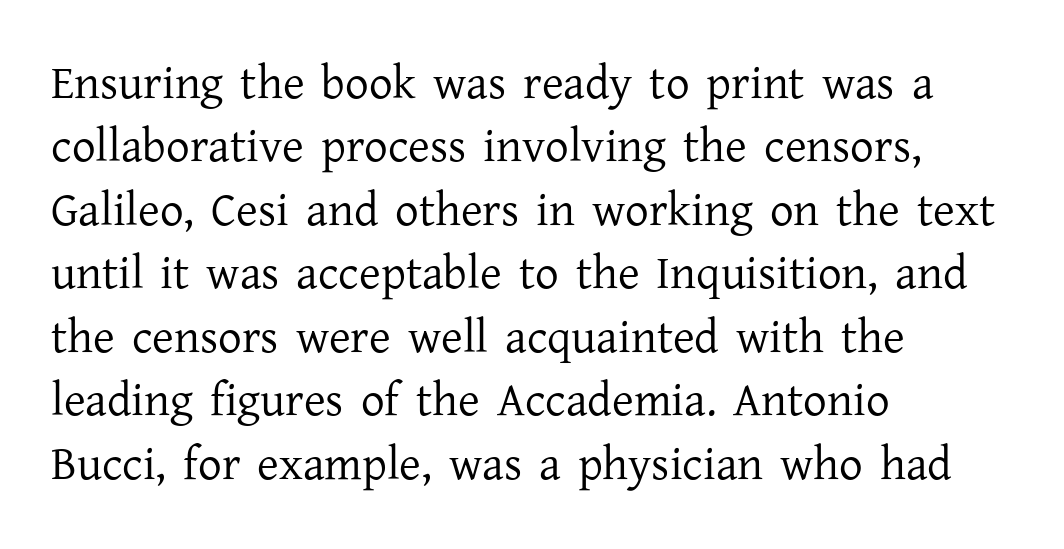
Tall strokes in this sample are plumb rather than angled. Tracking value appears to be zero — textbook default spacing. Quick note: underline off. Summary of vertical rhythm: regular, with standard interline spacing. Compared with a centered layout, this one pins lines to the left instead.
